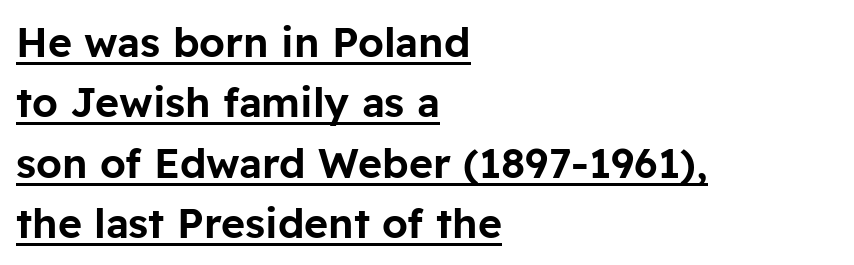
The image shows 41 px sans-serif type, upright; set left-aligned, normal line spacing (1.47x), normal letter spacing, underlined; low stroke contrast and a medium x-height.
